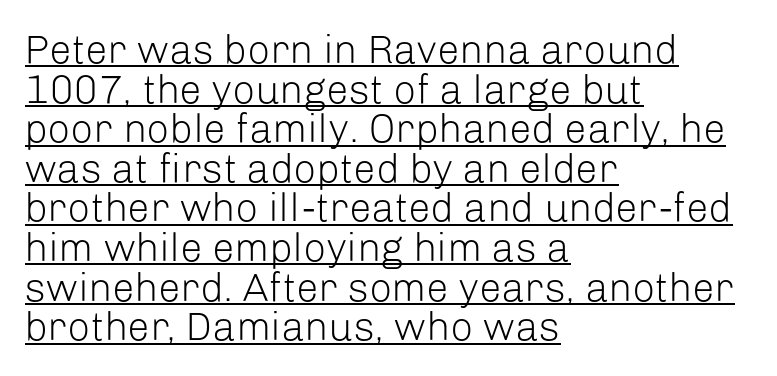
{"serif": "no", "italic": "no", "bold": "no", "weight": "light", "width": "normal", "stroke_contrast": "low", "x_height": "medium", "monospaced": "no", "underline": "yes", "align": "left", "line_spacing": "tight", "line_spacing_ratio": 0.99, "letter_spacing": "normal", "letter_spacing_em": 0.0, "glyph_px": 40}
